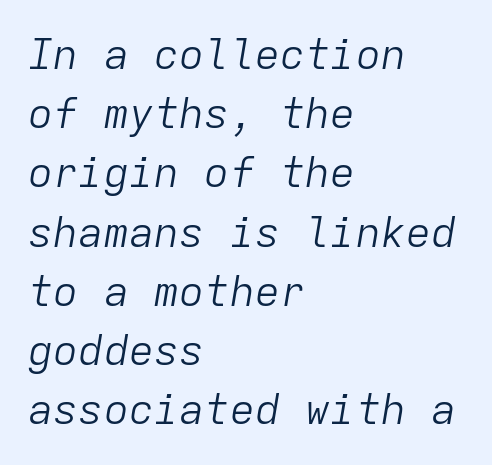
{"italic": "yes", "lean": "right", "slant_degrees": 9, "bold": "no", "weight": "light", "width": "normal", "stroke_contrast": "low", "x_height": "medium", "monospaced": "yes", "underline": "no", "align": "left", "line_spacing": "normal", "line_spacing_ratio": 1.41, "letter_spacing": "normal", "letter_spacing_em": 0.0, "glyph_px": 42}
